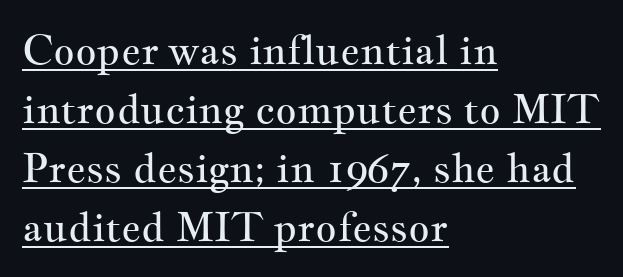
The image shows 41 px regular-weight, wide serif type, upright; set left-aligned, normal line spacing (1.44x), normal letter spacing, underlined; medium stroke contrast and a small x-height.
